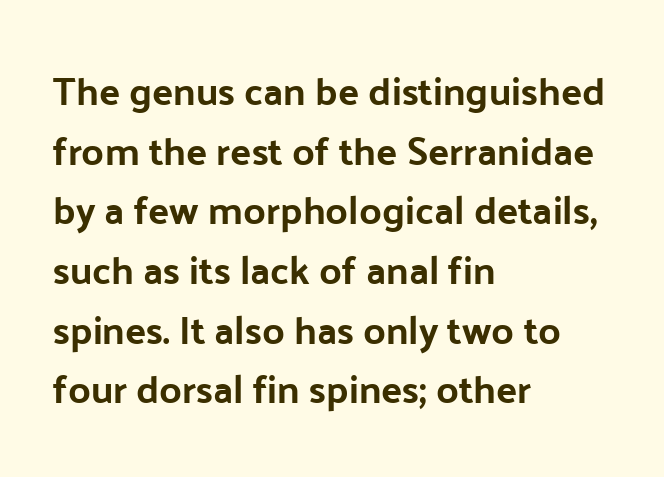
Leftover space on each line is placed entirely after the last word. Think of a printed novel: that variable character pitch is what you see here. Rule under the text: the space is simply empty. Serif or sans? Sans — the stroke terminals are bare. Short note: letters normally spaced.
